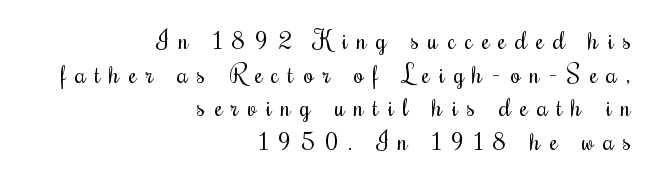
No letter is thick-stroked: the sample isn't bold. Reading down the column, the eye jumps a familiar distance to each next line. Line ends are locked; line starts wander. Does extra space separate the letters? Yes, quite a lot of it.
